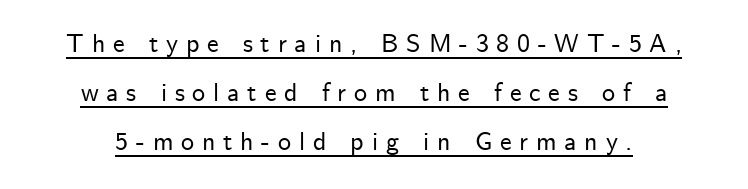
Q: Is the text italic (slanted)? A: No, it is upright.
Q: Is the text underlined? A: Yes.
Q: How is the paragraph aligned? A: Centered.
Q: Is the spacing between letters normal or unusually wide? A: Unusually wide.
